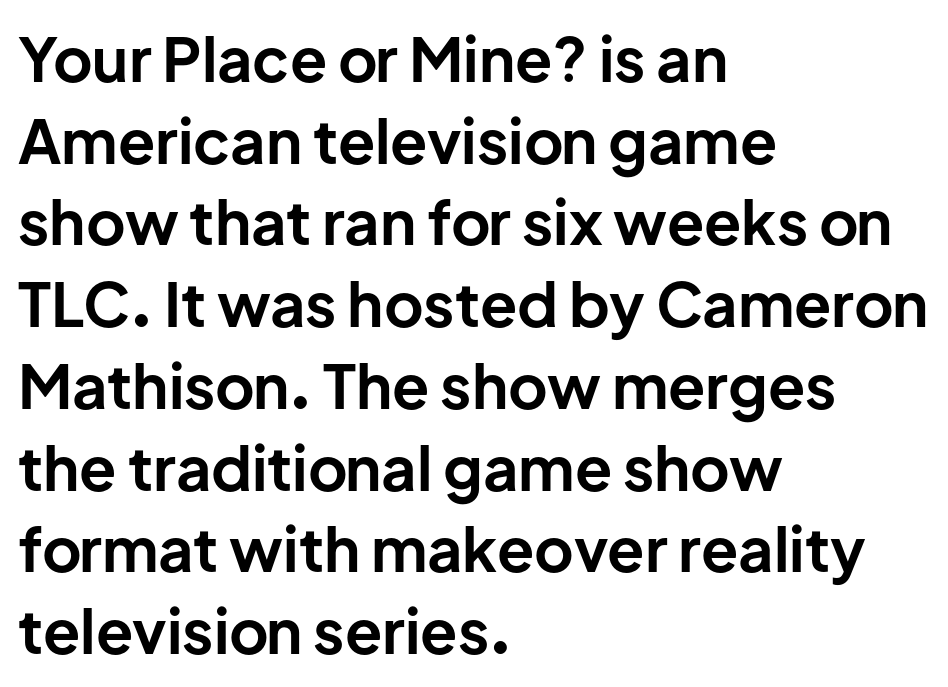
The image shows 61 px bold sans-serif type, upright; set left-aligned, normal line spacing (1.34x), normal letter spacing, not underlined; low stroke contrast and a medium x-height.
